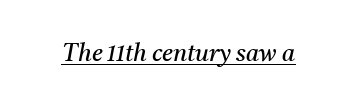
The image shows 24 px text type, italic (leaning right); set normal letter spacing, underlined.
